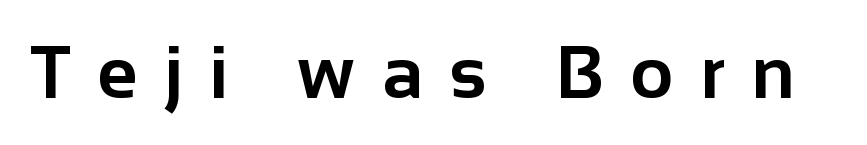
{"serif": "no", "italic": "no", "bold": "yes", "weight": "bold", "width": "normal", "stroke_contrast": "low", "x_height": "medium", "monospaced": "no", "underline": "no", "letter_spacing": "wide", "letter_spacing_em": 0.36, "glyph_px": 74}
